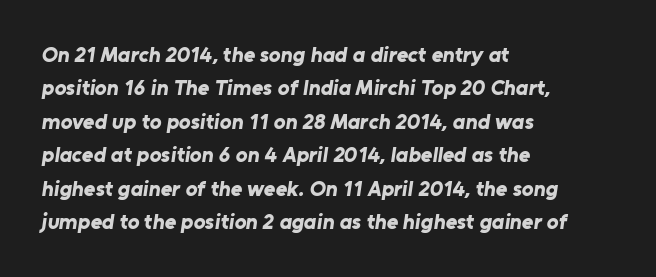
Caption: multi-line text, flush left, ragged right. A clean baseline with only descenders dipping below it. Inter-character spacing is left at the font's built-in metrics. Set as a true bold cut, around the 700 mark. The designer left line spacing at the default.
